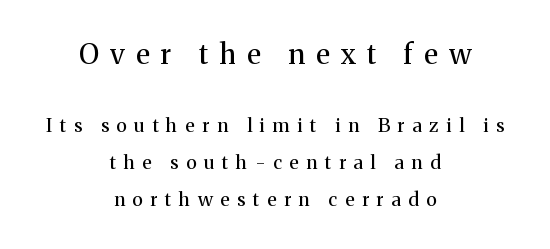
Q: Is the text bold? A: No.
Q: Is the text italic (slanted)? A: No, it is upright.
Q: Is the typeface a serif or a sans-serif typeface? A: Serif.
Q: Is the text underlined? A: No.
Q: How is the paragraph aligned? A: Centered.
Q: Is the spacing between letters normal or unusually wide? A: Unusually wide.
Q: Is the spacing between lines tight, normal or loose? A: Loose.
Q: Which block of text is set in a larger size, the first (top) or the second (bottom)? A: The first (top) one.
Q: Width (condensed, normal, or wide)? A: Normal.
Q: Stroke contrast? A: Medium.
Q: x-height? A: Medium.
Q: Monospaced? A: No.
